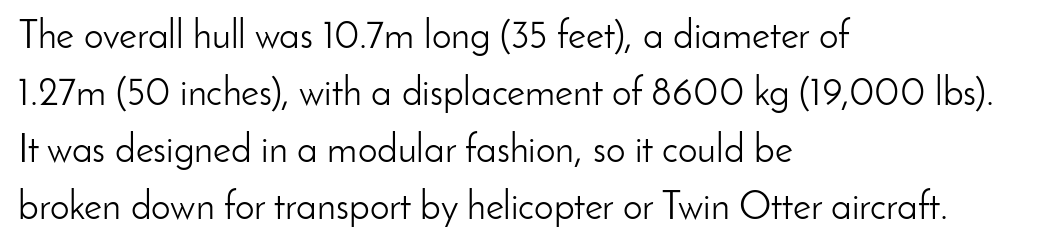
The image shows 39 px light sans-serif type, upright; set left-aligned, normal line spacing (1.46x), normal letter spacing, not underlined; low stroke contrast and a small x-height.
